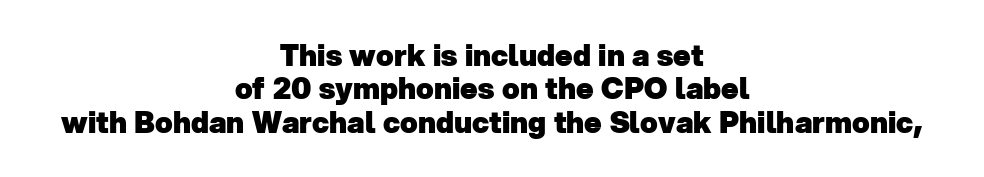
{"serif": "no", "bold": "yes", "weight": "heavy", "width": "normal", "stroke_contrast": "low", "x_height": "medium", "monospaced": "no", "underline": "no", "align": "center", "line_spacing": "tight", "line_spacing_ratio": 1.15, "letter_spacing": "normal", "letter_spacing_em": 0.0, "glyph_px": 29}
